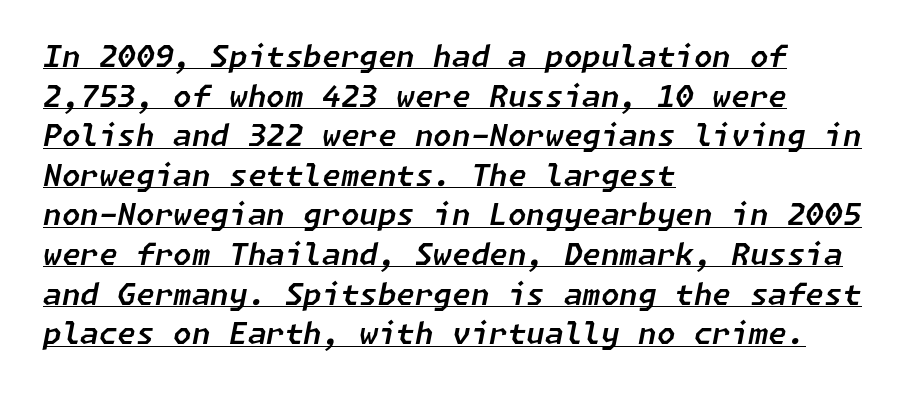
Q: Is the text italic (slanted)? A: Yes, it leans right by about 11 degrees.
Q: Is the text underlined? A: Yes.
Q: How is the paragraph aligned? A: Left-aligned.
Q: Is the spacing between letters normal or unusually wide? A: Normal.
Q: Is the spacing between lines tight, normal or loose? A: Normal.
Q: Width (condensed, normal, or wide)? A: Normal.
Q: Stroke contrast? A: Low.
Q: x-height? A: Medium.
